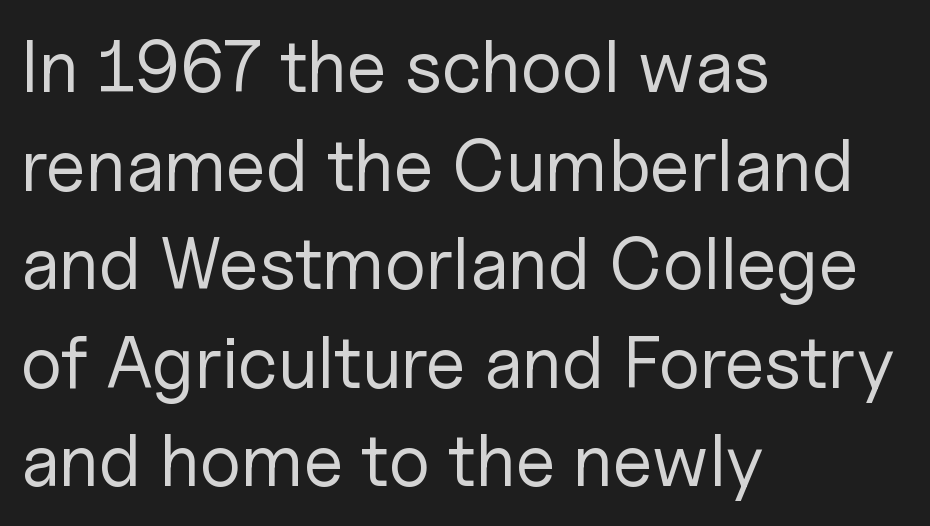
Q: Is the text bold? A: No.
Q: Is the text italic (slanted)? A: No, it is upright.
Q: Is the typeface a serif or a sans-serif typeface? A: Sans-serif.
Q: Is the text underlined? A: No.
Q: How is the paragraph aligned? A: Left-aligned.
Q: Is the spacing between letters normal or unusually wide? A: Normal.
Q: Is the spacing between lines tight, normal or loose? A: Normal.
Q: Width (condensed, normal, or wide)? A: Normal.
Q: Stroke contrast? A: Low.
Q: x-height? A: Medium.
Q: Monospaced? A: No.
